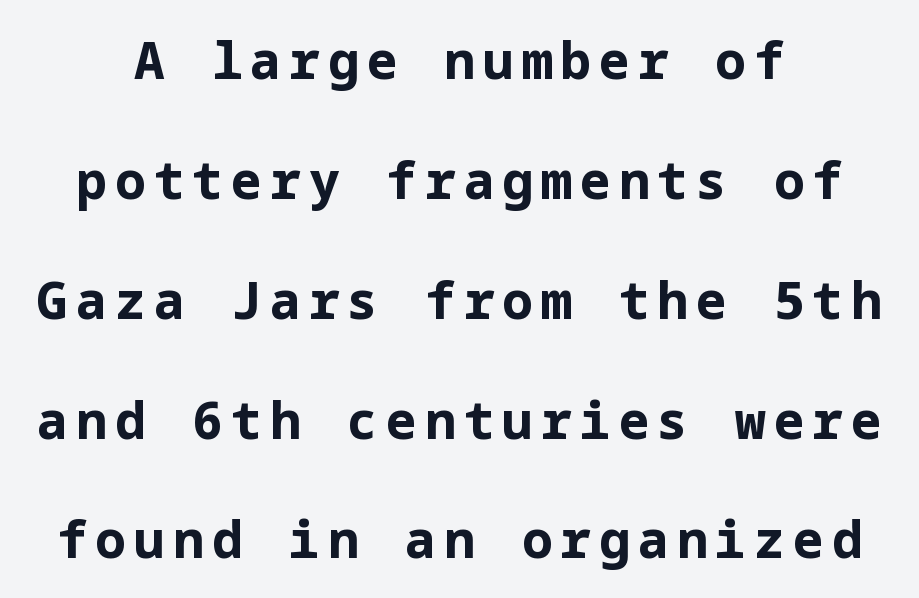
{"serif": "no", "italic": "no", "bold": "yes", "weight": "bold", "width": "normal", "stroke_contrast": "low", "x_height": "medium", "underline": "no", "align": "center", "line_spacing": "loose", "line_spacing_ratio": 2.35, "glyph_px": 51}
